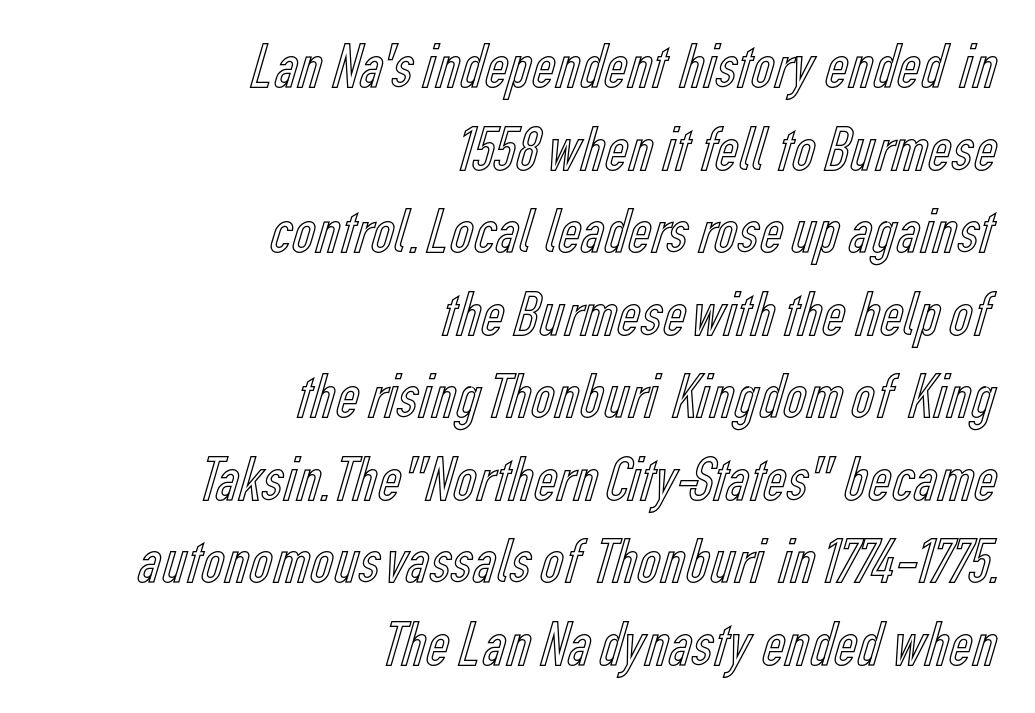
The passage is arranged like a letterhead date or caption credit — flush right. This sample uses plain, unmodified letter spacing. Varying glyph widths throughout — classic text-font behaviour. Each row of text sits above clean, open space.
